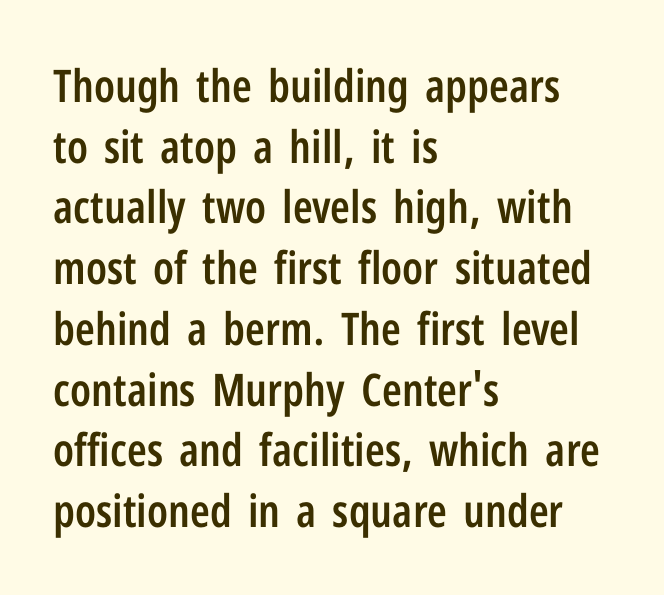
Q: Is the text bold? A: Semi-bold.
Q: Is the text italic (slanted)? A: No, it is upright.
Q: Is the typeface a serif or a sans-serif typeface? A: Sans-serif.
Q: Is the text underlined? A: No.
Q: How is the paragraph aligned? A: Left-aligned.
Q: Is the spacing between letters normal or unusually wide? A: Normal.
Q: Is the spacing between lines tight, normal or loose? A: Normal.
Q: Width (condensed, normal, or wide)? A: Condensed.
Q: Stroke contrast? A: Low.
Q: x-height? A: Medium.
Q: Monospaced? A: No.
